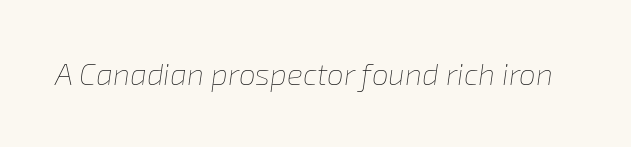
Q: Is the text bold? A: No.
Q: Is the text italic (slanted)? A: Yes, it leans right by about 8 degrees.
Q: Is the text underlined? A: No.
Q: Is the spacing between letters normal or unusually wide? A: Normal.
Q: Width (condensed, normal, or wide)? A: Normal.
Q: Stroke contrast? A: Low.
Q: x-height? A: Medium.
Q: Monospaced? A: No.
